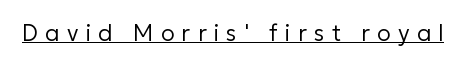
Honestly, the letter spacing is so wide it's the main thing you notice. The type sits square on the baseline with zero lean. A continuous stroke trails under the words, as in a hyperlink. Letters have the restrained weight of plain body copy at most.
